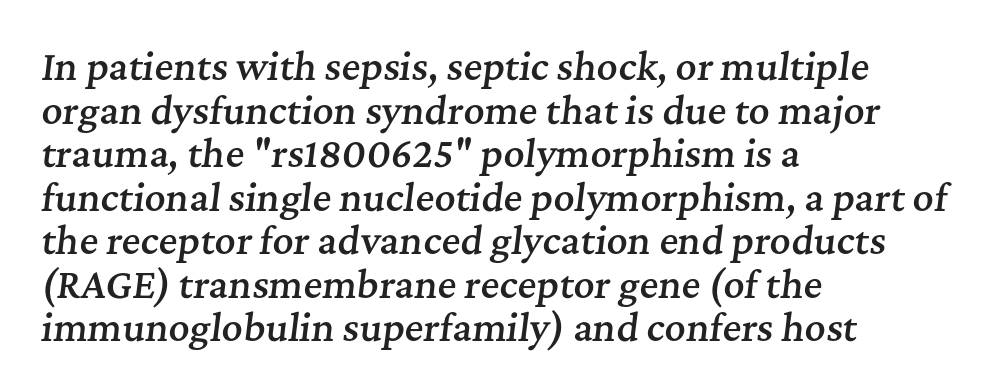
{"serif": "yes", "italic": "yes", "lean": "right", "slant_degrees": 7, "bold": "semi", "weight": "semibold", "width": "normal", "stroke_contrast": "medium", "x_height": "medium", "monospaced": "no", "underline": "no", "align": "left", "line_spacing_ratio": 1.21, "letter_spacing": "normal", "letter_spacing_em": 0.0, "glyph_px": 36}
